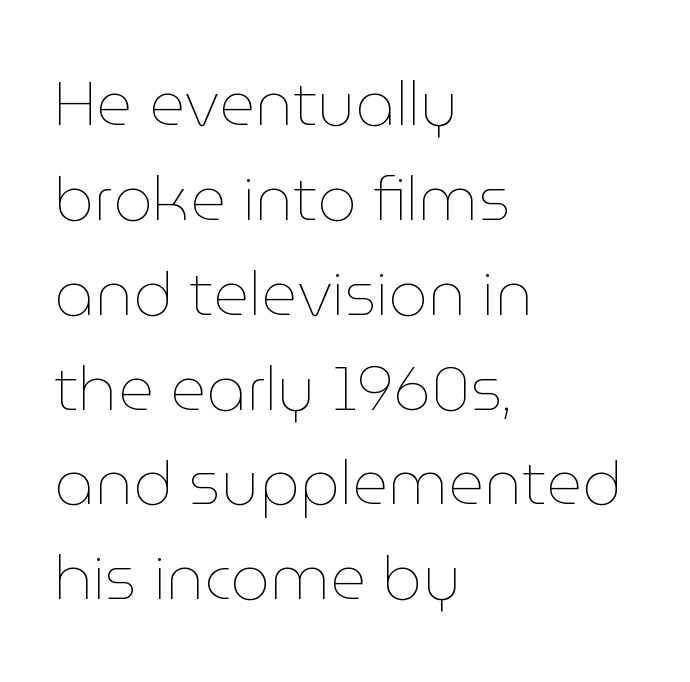
The image shows 62 px thin type, upright; set left-aligned, normal line spacing (1.53x), normal letter spacing, not underlined; low stroke contrast and a medium x-height.
